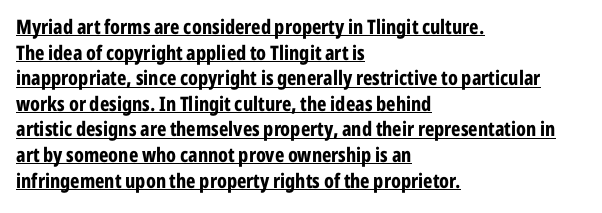
{"italic": "no", "bold": "yes", "underline": "yes", "align": "left", "line_spacing": "normal", "line_spacing_ratio": 1.28, "letter_spacing": "normal", "letter_spacing_em": 0.0, "glyph_px": 20}
